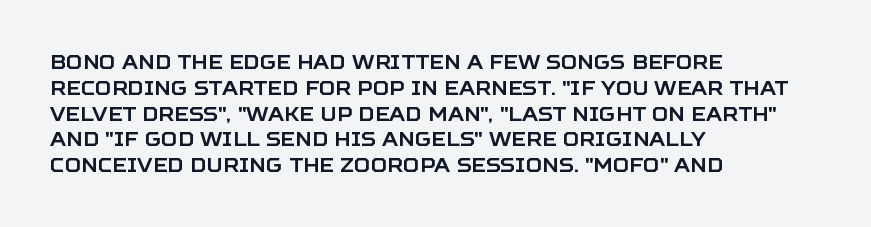
The image shows 20 px text type, upright; set left-aligned, normal line spacing (1.29x), normal letter spacing, not underlined.
